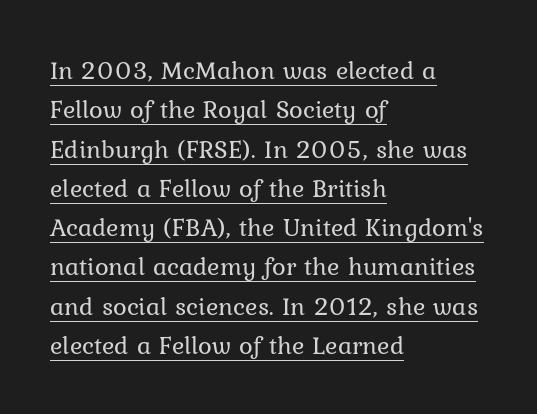
Q: Is the text bold? A: No.
Q: Is the text italic (slanted)? A: No, it is upright.
Q: Is the text underlined? A: Yes.
Q: How is the paragraph aligned? A: Left-aligned.
Q: Is the spacing between letters normal or unusually wide? A: Normal.
Q: Is the spacing between lines tight, normal or loose? A: Normal.
